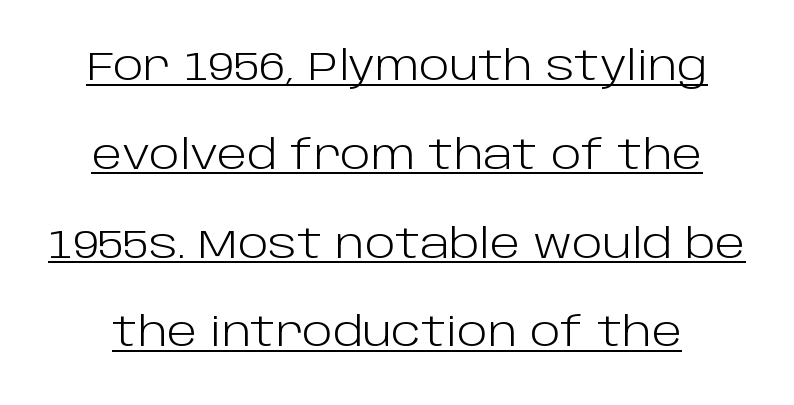
Ascenders rise straight up at ninety degrees. Stems and bowls with no extra thickness — not bold. This sample has the flowing, uneven cadence of proportional lettering. Underlined type. The face used here is rendered with its standard letterfit. Check where the strokes stop: nothing finishes them off — pure sans.
